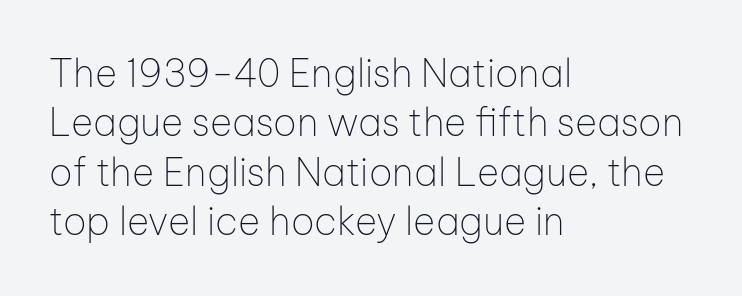
Honestly, the row spacing looks completely unremarkable. These lines stack with their left ends in a neat column. Is the type heavy? It reads as light-to-regular instead. Observe the ordinary spacing: letters are neighbours, not strangers.
